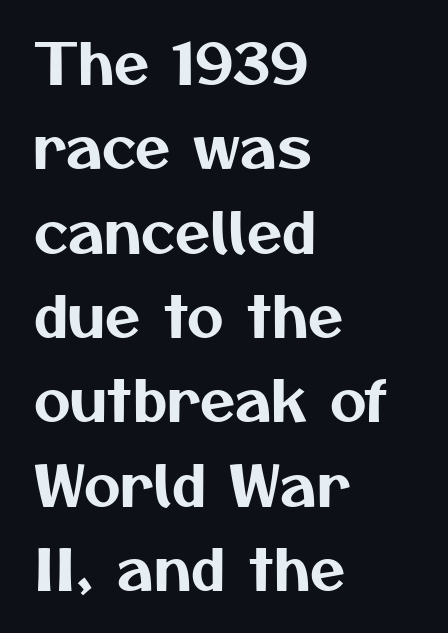
This rendering leaves character spacing at its baseline value. The lines are quadded left. Varying glyph widths throughout — classic text-font behaviour. What kind of face is this? One without serifs — a sans.
